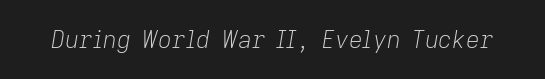
Q: Is the text bold? A: No.
Q: Is the text italic (slanted)? A: Yes, it leans right by about 9 degrees.
Q: Is the text underlined? A: No.
Q: Is the spacing between letters normal or unusually wide? A: Normal.
